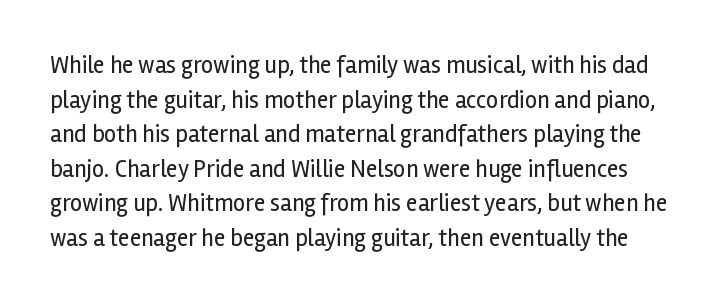
{"italic": "no", "bold": "no", "underline": "no", "line_spacing": "normal", "line_spacing_ratio": 1.44, "letter_spacing": "normal", "letter_spacing_em": 0.0, "glyph_px": 24}
